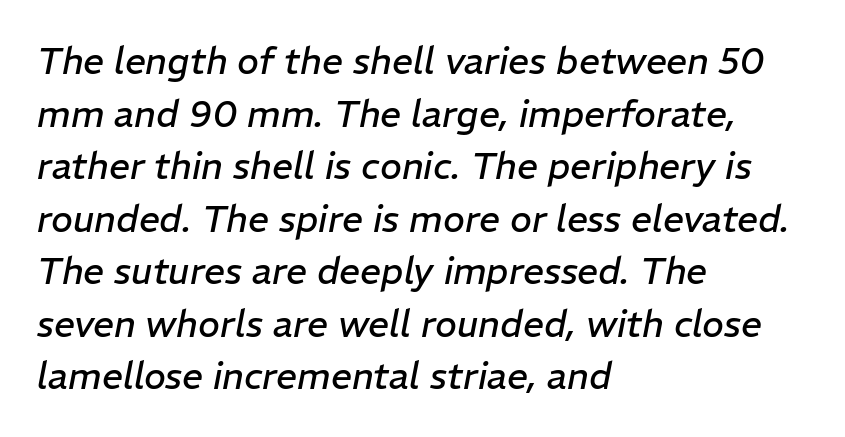
The passage shown is typed in a proportional face where columns would drift. This is oblique type, the kind used for emphasis or titles. Short and long lines alike share a common starting point at left. The block of text has a typical density, with ordinary space between rows. Underline: absent.
